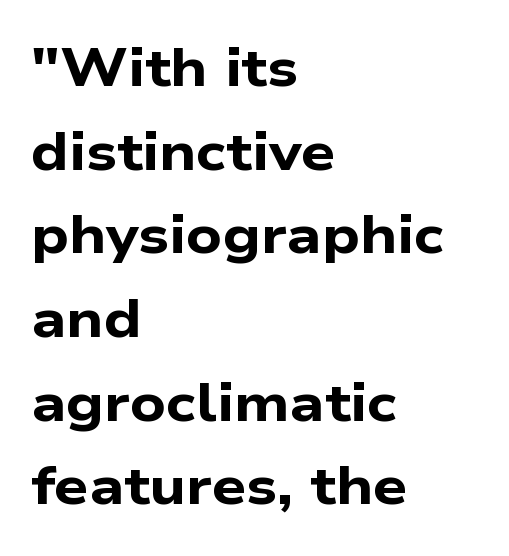
{"serif": "no", "bold": "yes", "weight": "bold", "width": "wide", "stroke_contrast": "low", "x_height": "medium", "monospaced": "no", "underline": "no", "align": "left", "line_spacing": "normal", "line_spacing_ratio": 1.55, "letter_spacing": "normal", "letter_spacing_em": 0.0, "glyph_px": 54}
